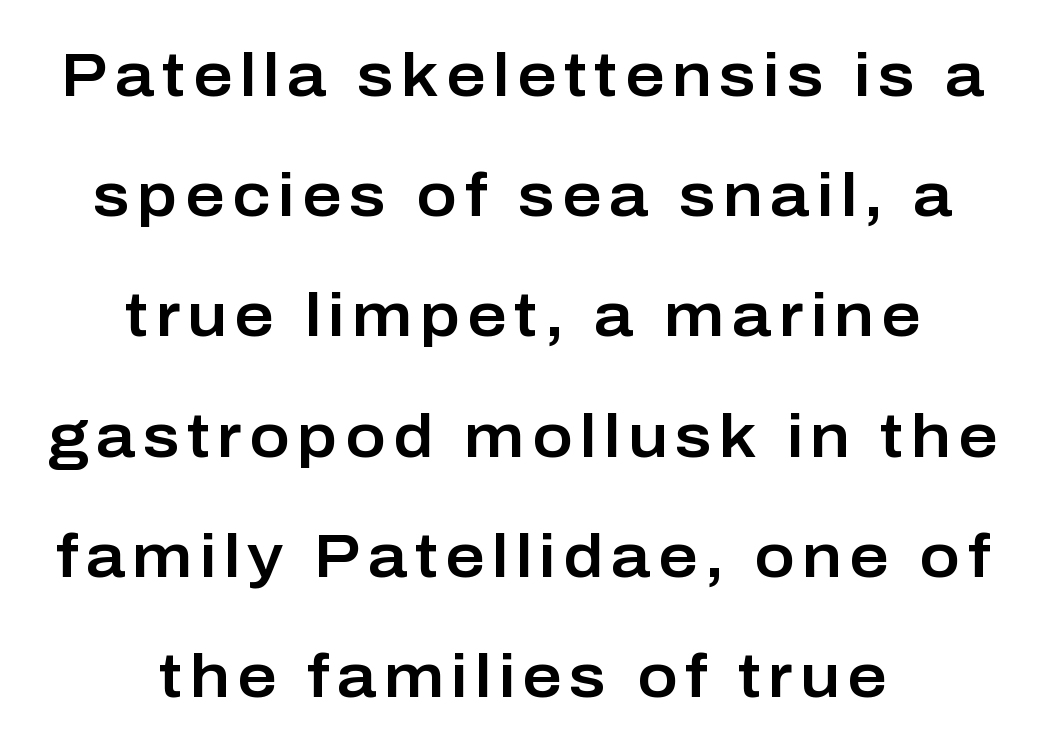
Q: Is the text italic (slanted)? A: No, it is upright.
Q: Is the typeface a serif or a sans-serif typeface? A: Sans-serif.
Q: Is the text underlined? A: No.
Q: How is the paragraph aligned? A: Centered.
Q: Is the spacing between lines tight, normal or loose? A: Loose.
Q: Width (condensed, normal, or wide)? A: Normal.
Q: Stroke contrast? A: Low.
Q: x-height? A: Medium.
Q: Monospaced? A: No.
